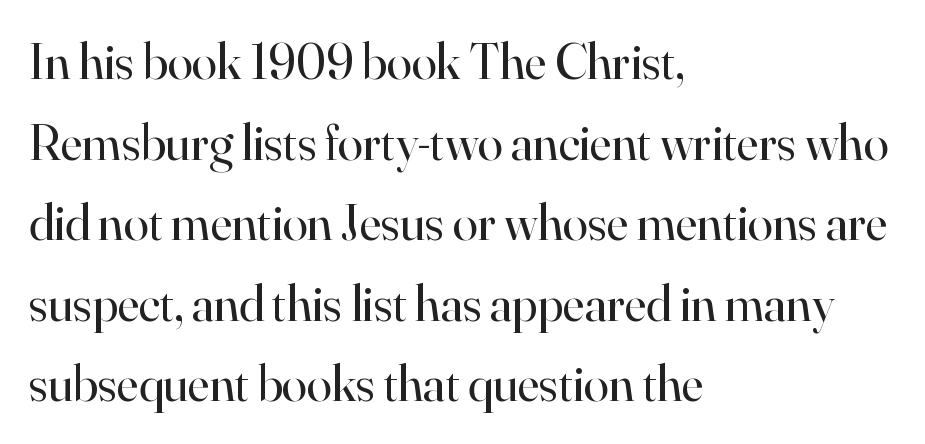
Q: Is the text bold? A: No.
Q: Is the text italic (slanted)? A: No, it is upright.
Q: Is the typeface a serif or a sans-serif typeface? A: Serif.
Q: Is the text underlined? A: No.
Q: How is the paragraph aligned? A: Left-aligned.
Q: Is the spacing between letters normal or unusually wide? A: Normal.
Q: Is the spacing between lines tight, normal or loose? A: Normal.
Q: Width (condensed, normal, or wide)? A: Normal.
Q: Stroke contrast? A: High.
Q: x-height? A: Small.
Q: Monospaced? A: No.
